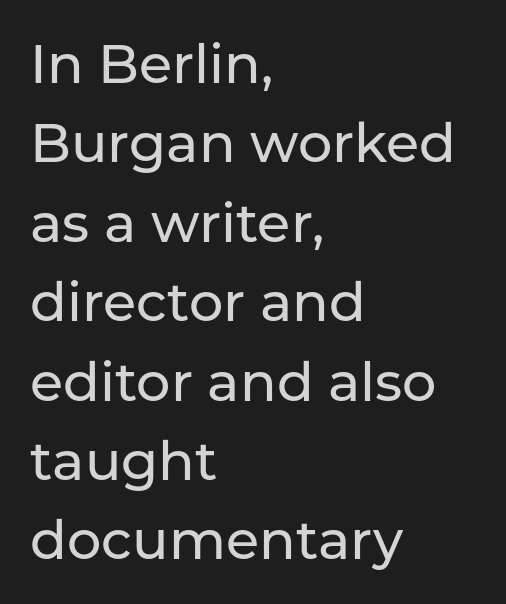
Each letter keeps its own natural width here, so spacing adapts to shape. The foot of each line stays bare and open. I'd call this a sans setting — the letters go barefoot. Line beginnings align vertically; line endings do not. This is roman type, the default non-slanted kind. The line-height multiplier appears to be the usual default.
